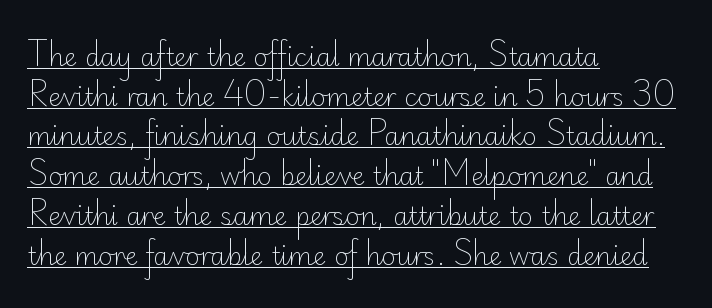
Q: Is the text bold? A: No.
Q: Is the text italic (slanted)? A: No, it is upright.
Q: Is the text underlined? A: Yes.
Q: How is the paragraph aligned? A: Left-aligned.
Q: Is the spacing between letters normal or unusually wide? A: Normal.
Q: Is the spacing between lines tight, normal or loose? A: Normal.
